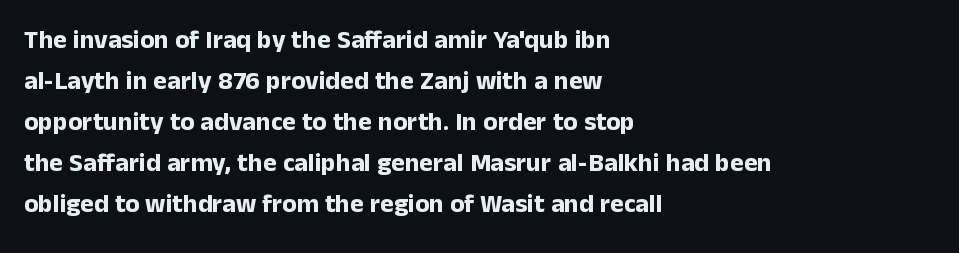
Q: Is the text bold? A: Yes.
Q: Is the text italic (slanted)? A: No, it is upright.
Q: Is the text underlined? A: No.
Q: How is the paragraph aligned? A: Left-aligned.
Q: Is the spacing between letters normal or unusually wide? A: Normal.
Q: Is the spacing between lines tight, normal or loose? A: Normal.
